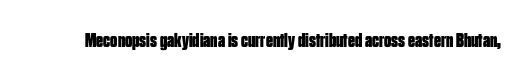
Q: Is the text bold? A: Yes.
Q: Is the text italic (slanted)? A: No, it is upright.
Q: Is the text underlined? A: No.
Q: Is the spacing between letters normal or unusually wide? A: Normal.
